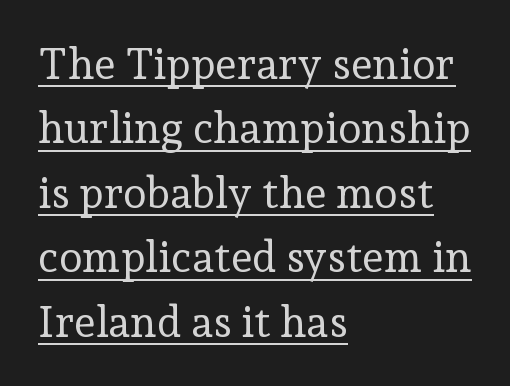
Q: Is the text bold? A: No.
Q: Is the text italic (slanted)? A: No, it is upright.
Q: Is the typeface a serif or a sans-serif typeface? A: Serif.
Q: Is the text underlined? A: Yes.
Q: How is the paragraph aligned? A: Left-aligned.
Q: Is the spacing between letters normal or unusually wide? A: Normal.
Q: Is the spacing between lines tight, normal or loose? A: Normal.
Q: Width (condensed, normal, or wide)? A: Normal.
Q: Stroke contrast? A: Low.
Q: x-height? A: Medium.
Q: Monospaced? A: No.
